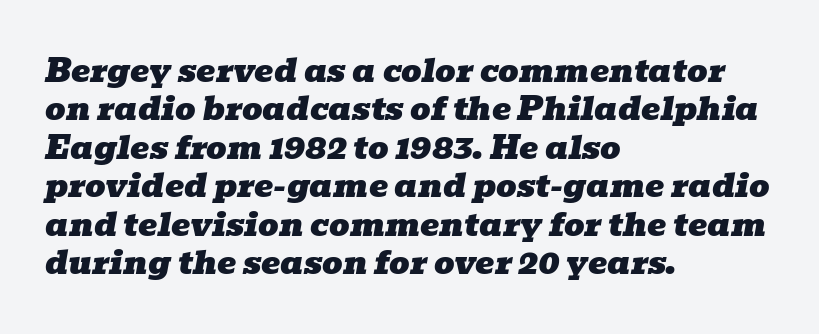
The image shows 32 px wide serif type, italic (leaning right); set left-aligned, line spacing 1.2x, normal letter spacing, not underlined; low stroke contrast and a medium x-height.
